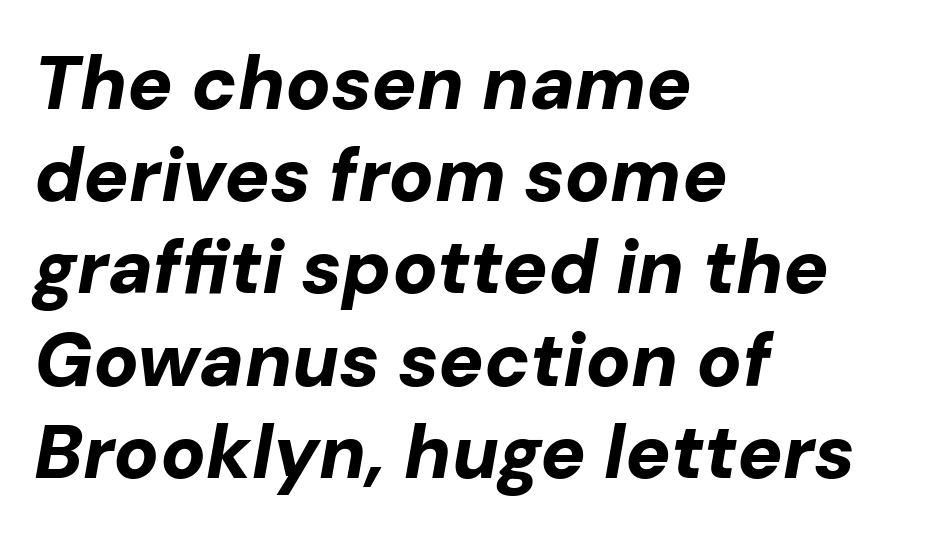
{"italic": "yes", "lean": "right", "slant_degrees": 10, "bold": "yes", "weight": "bold", "width": "normal", "stroke_contrast": "low", "x_height": "medium", "monospaced": "no", "underline": "no", "align": "left", "line_spacing_ratio": 1.23, "letter_spacing": "normal", "letter_spacing_em": 0.0, "glyph_px": 75}
